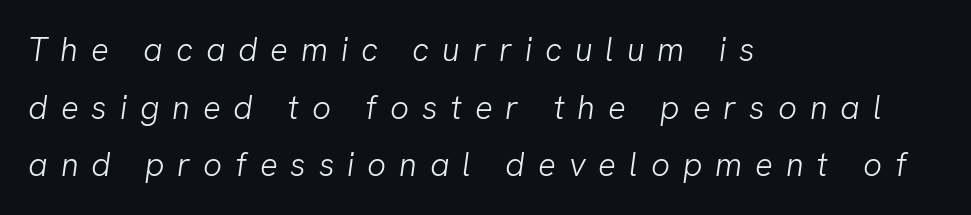
Q: Is the text bold? A: No.
Q: Is the typeface a serif or a sans-serif typeface? A: Sans-serif.
Q: Is the text underlined? A: No.
Q: How is the paragraph aligned? A: Left-aligned.
Q: Is the spacing between letters normal or unusually wide? A: Unusually wide.
Q: Width (condensed, normal, or wide)? A: Normal.
Q: Stroke contrast? A: Low.
Q: x-height? A: Medium.
Q: Monospaced? A: No.
